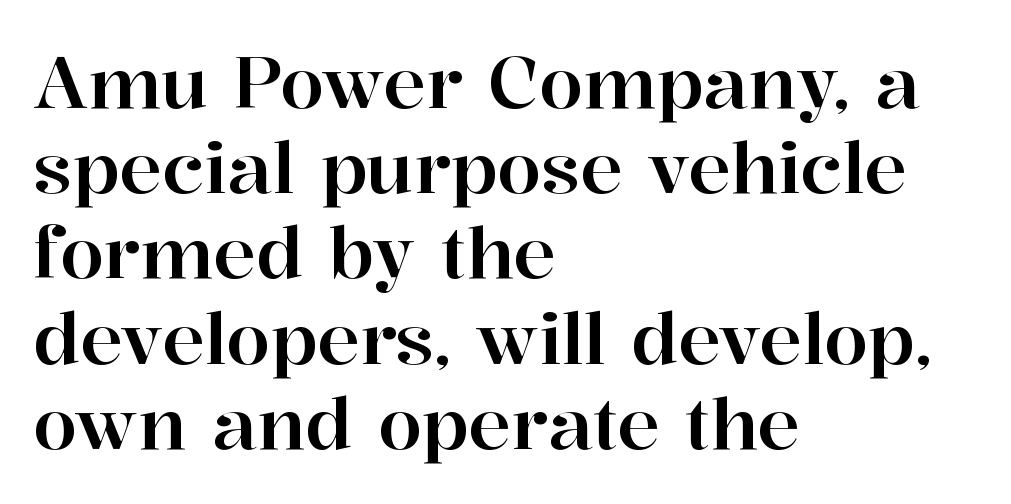
Q: Is the text italic (slanted)? A: No, it is upright.
Q: Is the typeface a serif or a sans-serif typeface? A: Serif.
Q: Is the text underlined? A: No.
Q: How is the paragraph aligned? A: Left-aligned.
Q: Is the spacing between letters normal or unusually wide? A: Normal.
Q: Width (condensed, normal, or wide)? A: Normal.
Q: Stroke contrast? A: High.
Q: x-height? A: Medium.
Q: Monospaced? A: No.
